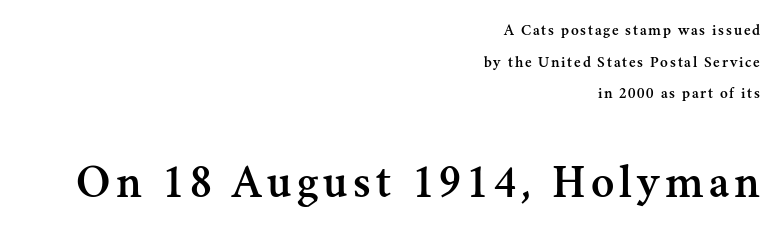
The passage shown begins with its smaller block and ends with its larger one. Reading down the column, the eye jumps a long way to each next line. These lines are rendered in a variable-pitch font. The text was rendered using a seriffed face with decorative stroke endings. Alignment: flush right. When letters stand straight like this, we call the style roman or upright.
